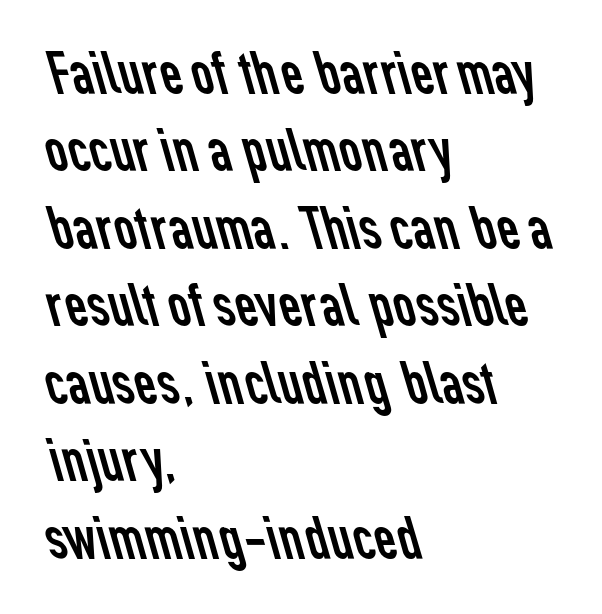
{"serif": "no", "bold": "no", "weight": "regular", "width": "normal", "stroke_contrast": "low", "x_height": "medium", "monospaced": "no", "underline": "no", "align": "left", "line_spacing": "normal", "line_spacing_ratio": 1.25, "letter_spacing": "normal", "letter_spacing_em": 0.0, "glyph_px": 62}
